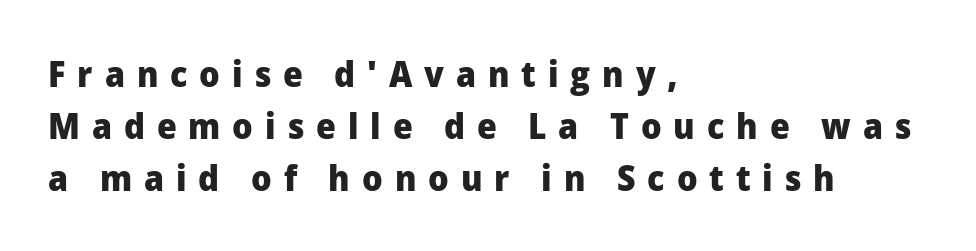
Q: Is the text bold? A: Yes.
Q: Is the text italic (slanted)? A: No, it is upright.
Q: Is the typeface a serif or a sans-serif typeface? A: Sans-serif.
Q: Is the text underlined? A: No.
Q: How is the paragraph aligned? A: Left-aligned.
Q: Is the spacing between letters normal or unusually wide? A: Unusually wide.
Q: Is the spacing between lines tight, normal or loose? A: Normal.
Q: Width (condensed, normal, or wide)? A: Normal.
Q: Stroke contrast? A: Low.
Q: x-height? A: Medium.
Q: Monospaced? A: No.
